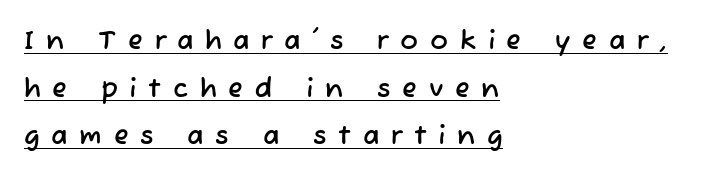
Q: Is the text underlined? A: Yes.
Q: How is the paragraph aligned? A: Left-aligned.
Q: Is the spacing between letters normal or unusually wide? A: Unusually wide.
